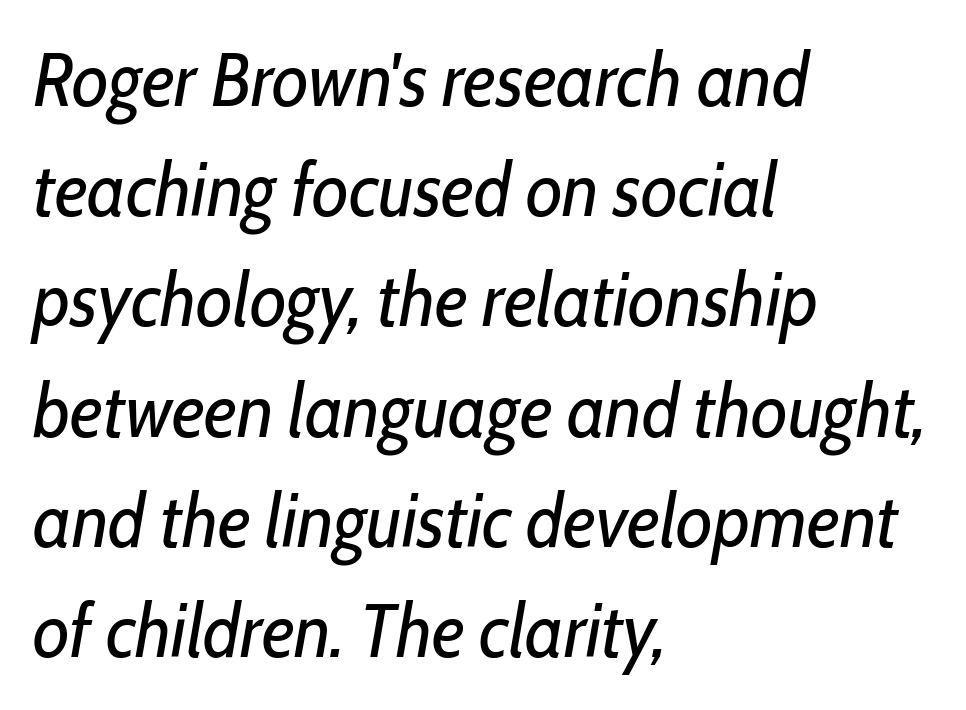
The image shows 75 px regular-weight, condensed type, italic (leaning right); set left-aligned, normal line spacing (1.47x), normal letter spacing, not underlined; low stroke contrast and a medium x-height.
